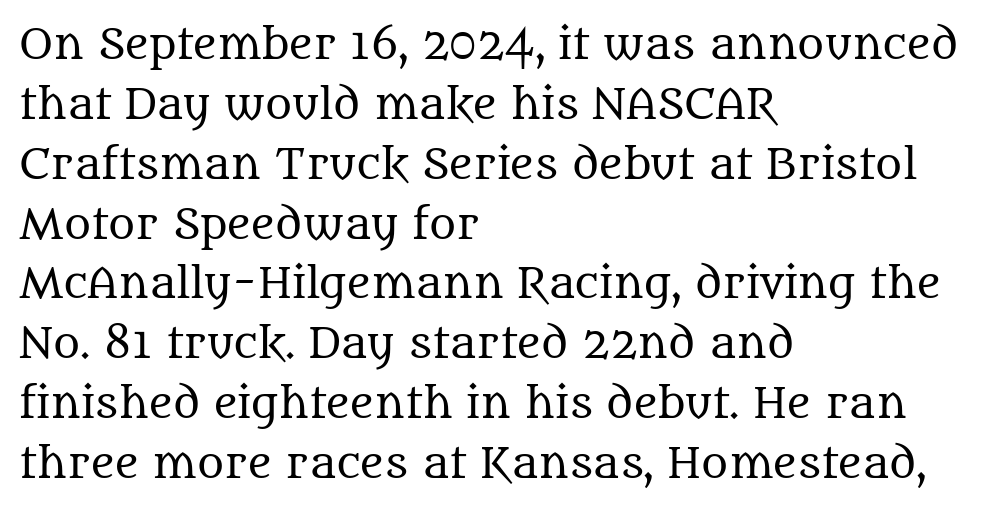
Old-style or modern, the face here clearly has serifs. Each row of text sits above clean, open space. Letter spacing: default. The face used here is proportionally spaced, like ordinary book or web type. This is not heavy type; no bold has been used.
